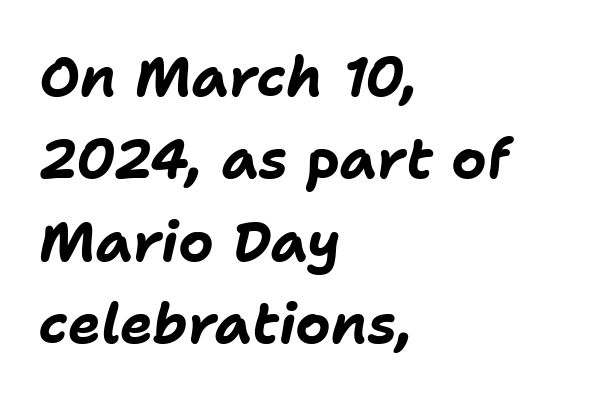
A bare baseline throughout the passage. Look at the tracking — it's just the regular setting, nothing added. Heavy-handed strokes throughout: this text is bold. How would I describe the line gaps? Plain and ordinary. The passage shown is typed in a proportional face where columns would drift. This rendering uses left alignment, leaving the right contour irregular.
